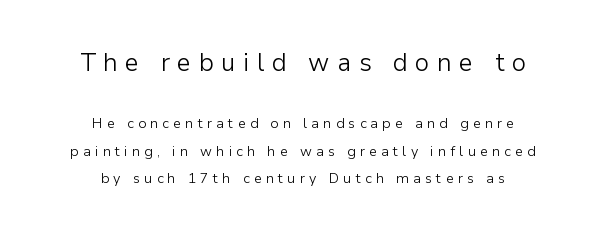
{"italic": "no", "bold": "no", "underline": "no", "align": "center", "line_spacing": "loose", "line_spacing_ratio": 1.94, "letter_spacing": "wide", "letter_spacing_em": 0.3, "larger_block": "first", "size_ratio": 1.79, "glyph_px": 25}
